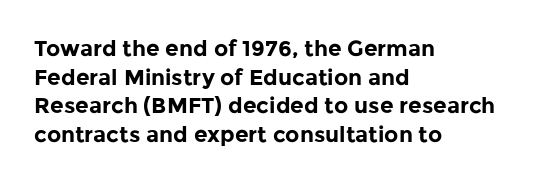
Q: Is the text bold? A: Yes.
Q: Is the text italic (slanted)? A: No, it is upright.
Q: Is the text underlined? A: No.
Q: How is the paragraph aligned? A: Left-aligned.
Q: Is the spacing between letters normal or unusually wide? A: Normal.
Q: Is the spacing between lines tight, normal or loose? A: Normal.
